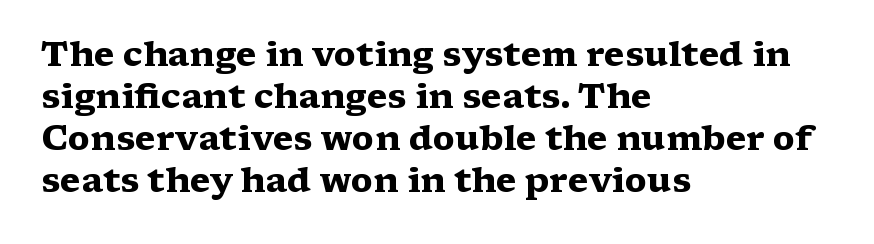
Q: Is the text bold? A: Yes.
Q: Is the text italic (slanted)? A: No, it is upright.
Q: Is the typeface a serif or a sans-serif typeface? A: Serif.
Q: Is the text underlined? A: No.
Q: How is the paragraph aligned? A: Left-aligned.
Q: Is the spacing between letters normal or unusually wide? A: Normal.
Q: Width (condensed, normal, or wide)? A: Wide.
Q: Stroke contrast? A: Medium.
Q: x-height? A: Medium.
Q: Monospaced? A: No.
